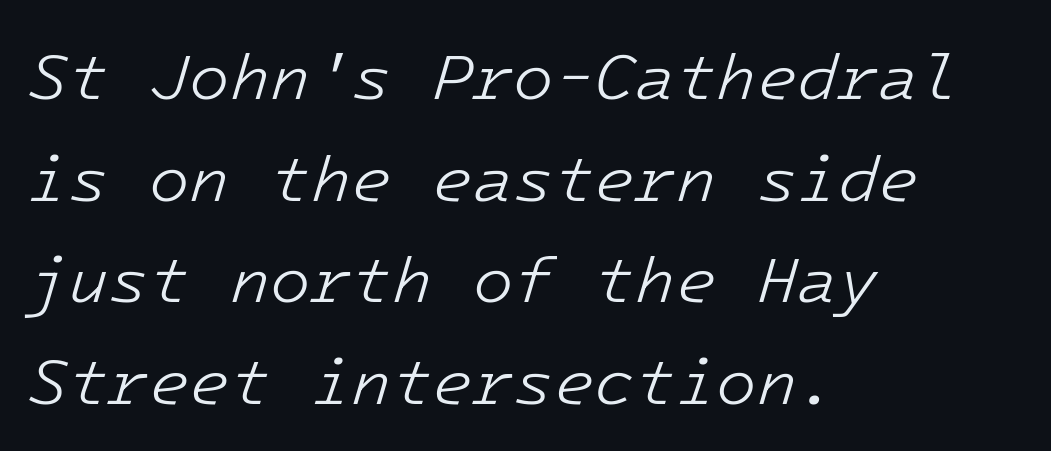
{"italic": "yes", "lean": "right", "slant_degrees": 16, "bold": "no", "weight": "light", "width": "normal", "stroke_contrast": "low", "x_height": "medium", "monospaced": "yes", "underline": "no", "align": "left", "line_spacing": "normal", "line_spacing_ratio": 1.54, "letter_spacing": "normal", "letter_spacing_em": 0.0, "glyph_px": 66}
